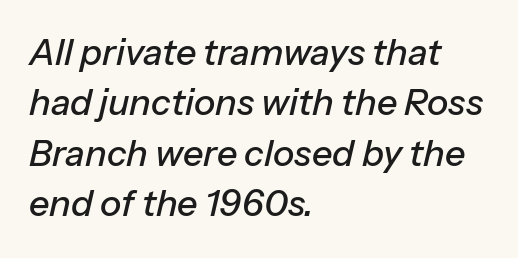
Q: Is the text italic (slanted)? A: Yes, it leans right by about 13 degrees.
Q: Is the text underlined? A: No.
Q: How is the paragraph aligned? A: Left-aligned.
Q: Is the spacing between letters normal or unusually wide? A: Normal.
Q: Is the spacing between lines tight, normal or loose? A: Normal.
Q: Width (condensed, normal, or wide)? A: Normal.
Q: Stroke contrast? A: Low.
Q: x-height? A: Medium.
Q: Monospaced? A: No.
